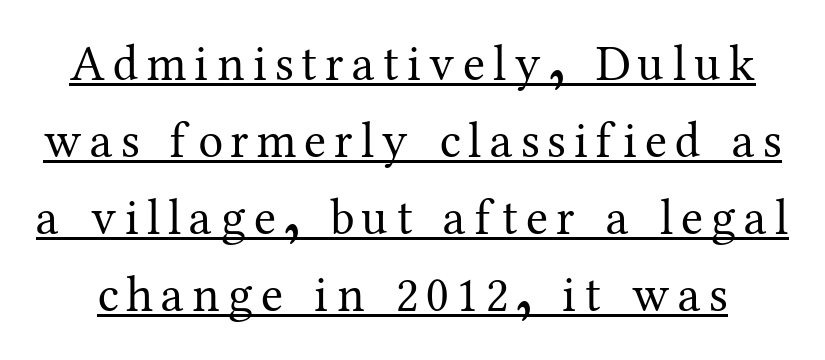
The image shows 50 px regular-weight serif type, upright; set normal line spacing (1.54x), underlined; medium stroke contrast and a medium x-height.
